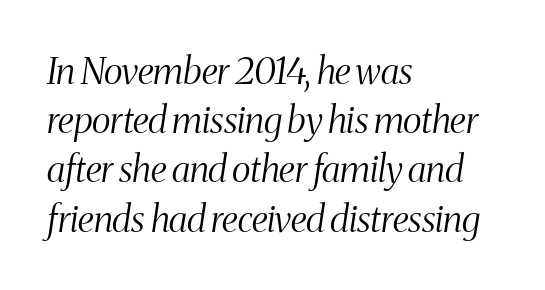
Bare-footed words on every line. In terms of letterform style, serifs are clearly present. Here the designer chose a conventional face with non-uniform glyph widths. Is the type slanted? Yes — the strokes lean at a clear angle. One-word summary of the alignment: left.
